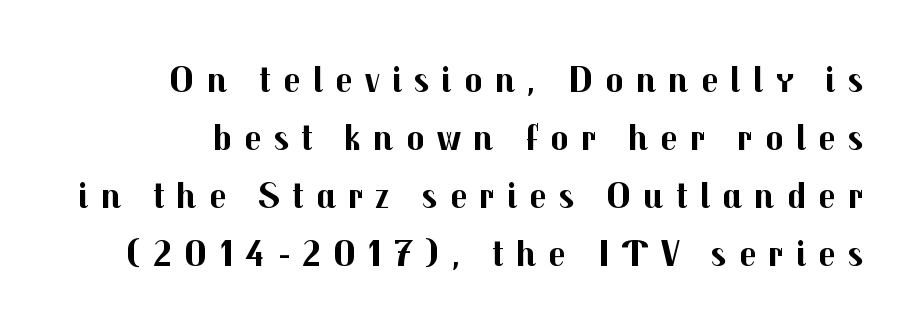
Q: Is the text bold? A: Yes.
Q: Is the text italic (slanted)? A: No, it is upright.
Q: Is the typeface a serif or a sans-serif typeface? A: Sans-serif.
Q: Is the text underlined? A: No.
Q: Is the spacing between letters normal or unusually wide? A: Unusually wide.
Q: Is the spacing between lines tight, normal or loose? A: Normal.
Q: Width (condensed, normal, or wide)? A: Normal.
Q: Stroke contrast? A: Medium.
Q: x-height? A: Medium.
Q: Monospaced? A: No.
